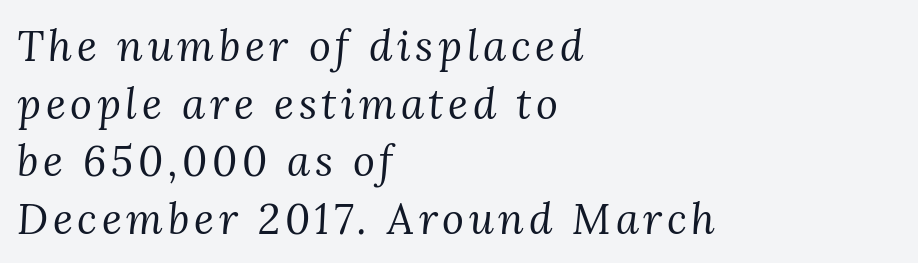
The image shows 42 px regular-weight serif type, italic (leaning right); set left-aligned, normal line spacing (1.37x), not underlined; medium stroke contrast and a medium x-height.
